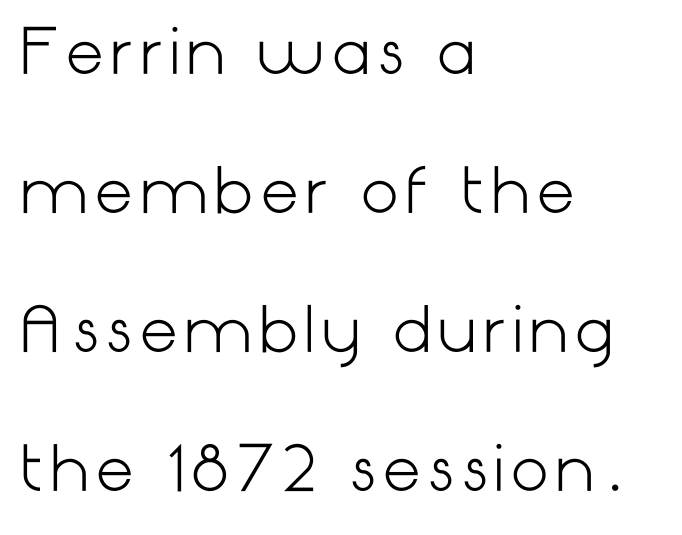
The image shows 61 px light sans-serif type, upright; set left-aligned, loose line spacing (2.28x), not underlined; low stroke contrast and a medium x-height.
